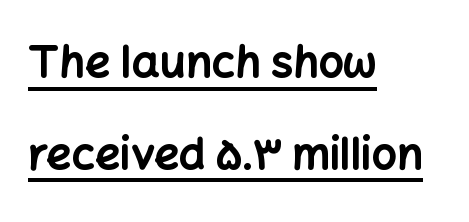
Q: Is the text bold? A: Yes.
Q: Is the text italic (slanted)? A: No, it is upright.
Q: Is the typeface a serif or a sans-serif typeface? A: Sans-serif.
Q: Is the text underlined? A: Yes.
Q: How is the paragraph aligned? A: Left-aligned.
Q: Is the spacing between letters normal or unusually wide? A: Normal.
Q: Is the spacing between lines tight, normal or loose? A: Loose.
Q: Width (condensed, normal, or wide)? A: Normal.
Q: Stroke contrast? A: Low.
Q: x-height? A: Medium.
Q: Monospaced? A: No.
